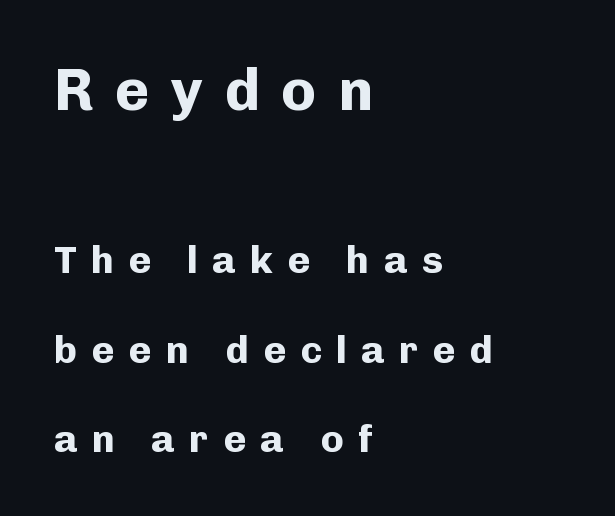
Here the designer chose a conventional face with non-uniform glyph widths. Posture: straight, roman, zero tilt. These lines carry a lot of weight — the face is fully bold. The area under the type is left untouched. The tracking jumps out immediately: characters are airy and widely separated.
